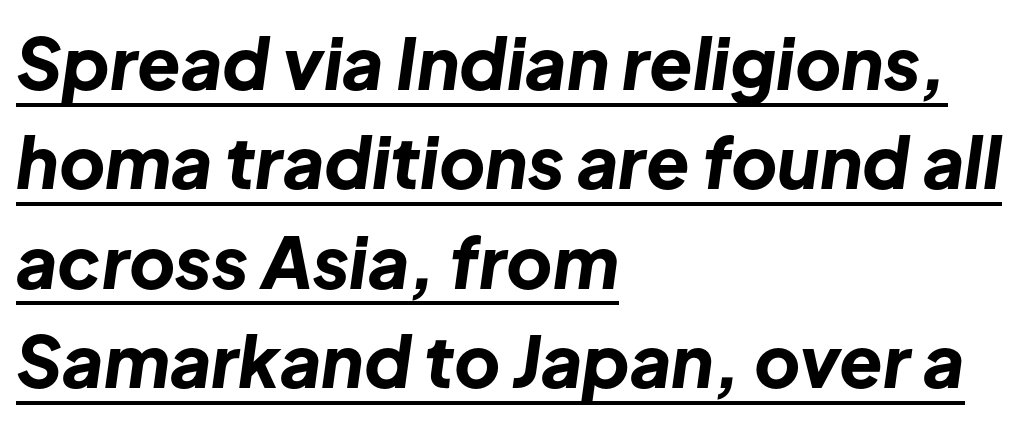
{"italic": "yes", "lean": "right", "slant_degrees": 8, "bold": "yes", "weight": "bold", "width": "normal", "stroke_contrast": "low", "x_height": "medium", "monospaced": "no", "underline": "yes", "align": "left", "line_spacing": "normal", "line_spacing_ratio": 1.4, "letter_spacing": "normal", "letter_spacing_em": 0.0, "glyph_px": 71}
